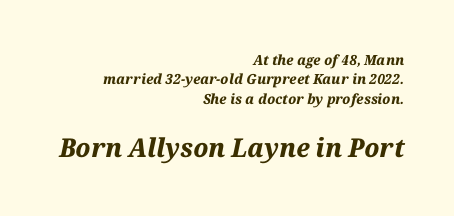
{"italic": "yes", "lean": "right", "slant_degrees": 12, "bold": "yes", "underline": "no", "align": "right", "line_spacing": "normal", "line_spacing_ratio": 1.39, "letter_spacing": "normal", "letter_spacing_em": 0.0, "larger_block": "second", "size_ratio": 1.86, "glyph_px": 26}
